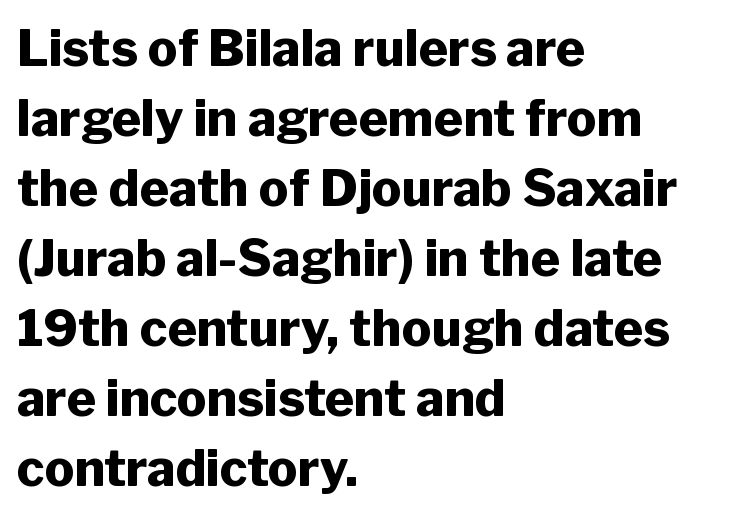
{"serif": "no", "italic": "no", "bold": "yes", "weight": "heavy", "width": "normal", "stroke_contrast": "low", "x_height": "medium", "monospaced": "no", "underline": "no", "align": "left", "line_spacing": "normal", "line_spacing_ratio": 1.4, "letter_spacing": "normal", "letter_spacing_em": 0.0, "glyph_px": 50}
